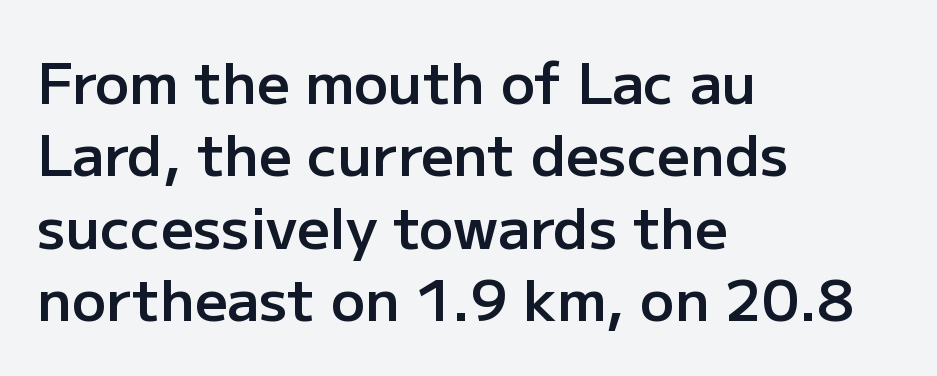
Q: Is the text bold? A: Semi-bold.
Q: Is the text italic (slanted)? A: No, it is upright.
Q: Is the typeface a serif or a sans-serif typeface? A: Sans-serif.
Q: Is the text underlined? A: No.
Q: How is the paragraph aligned? A: Left-aligned.
Q: Is the spacing between letters normal or unusually wide? A: Normal.
Q: Is the spacing between lines tight, normal or loose? A: Normal.
Q: Width (condensed, normal, or wide)? A: Normal.
Q: Stroke contrast? A: Low.
Q: x-height? A: Medium.
Q: Monospaced? A: No.
